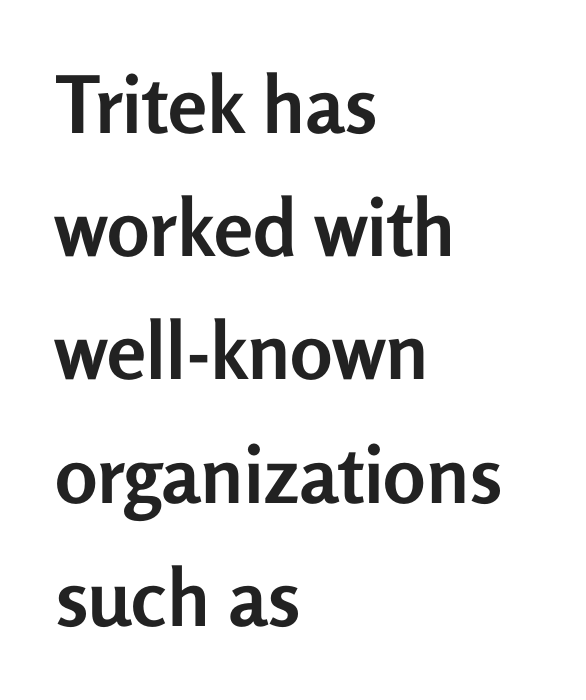
The image shows 79 px semibold sans-serif type, upright; set left-aligned, normal line spacing (1.56x), normal letter spacing, not underlined; low stroke contrast and a medium x-height.
